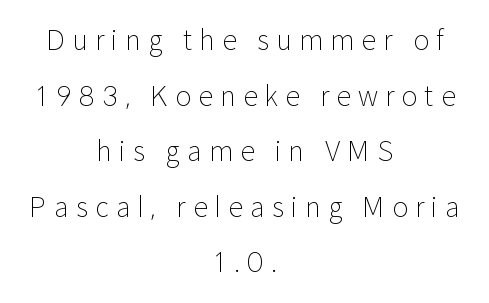
Q: Is the text bold? A: No.
Q: Is the text italic (slanted)? A: No, it is upright.
Q: Is the text underlined? A: No.
Q: How is the paragraph aligned? A: Centered.
Q: Is the spacing between letters normal or unusually wide? A: Unusually wide.
Q: Is the spacing between lines tight, normal or loose? A: Loose.
